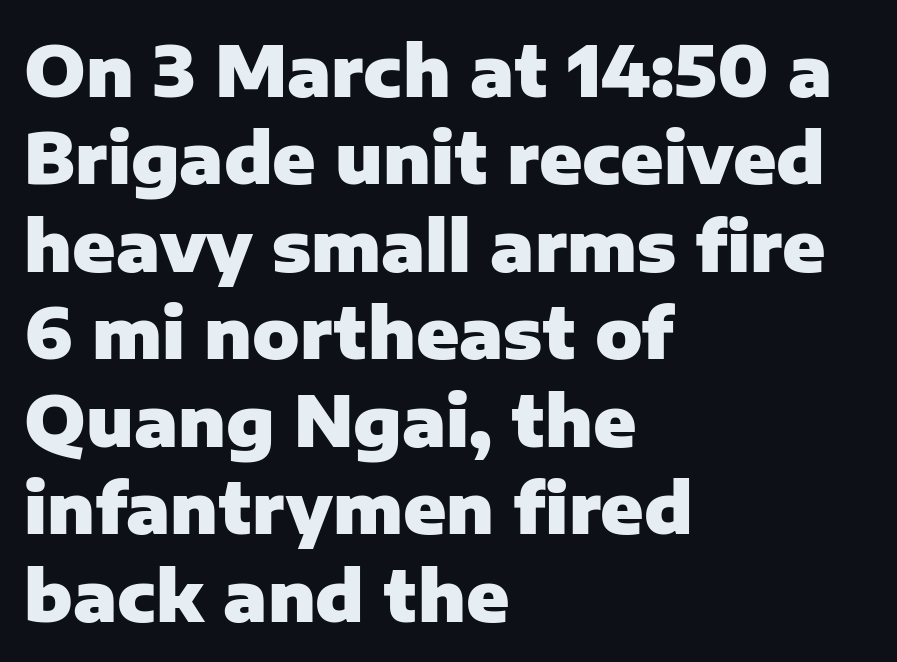
The image shows 70 px heavy sans-serif type, upright; set left-aligned, normal line spacing (1.25x), normal letter spacing, not underlined; low stroke contrast and a medium x-height.
